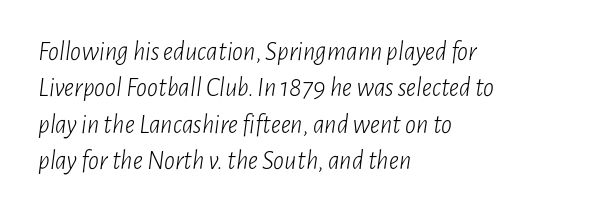
The image shows 27 px text type, italic (leaning right); set left-aligned, normal line spacing (1.35x), normal letter spacing, not underlined.
